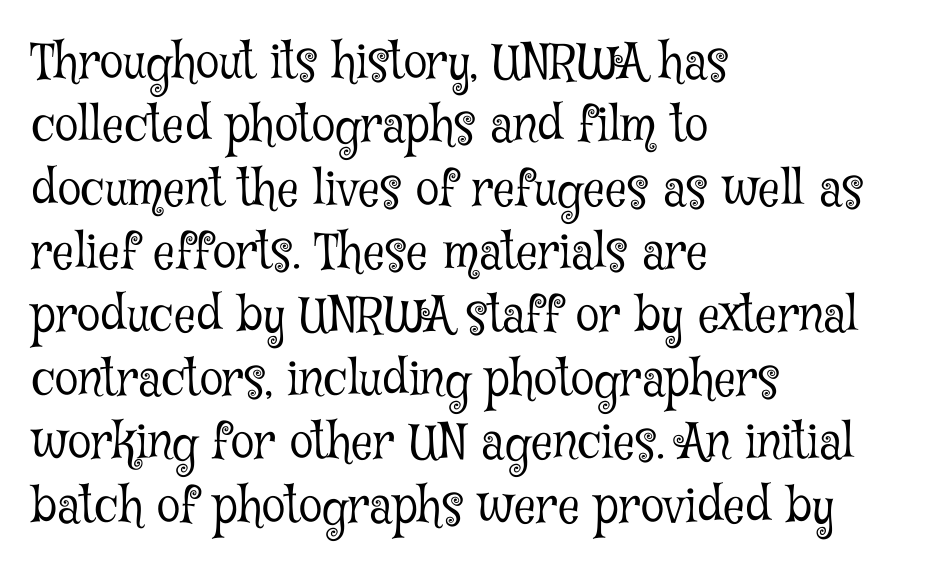
Q: Is the text bold? A: No.
Q: Is the text italic (slanted)? A: No, it is upright.
Q: Is the typeface a serif or a sans-serif typeface? A: Serif.
Q: Is the text underlined? A: No.
Q: How is the paragraph aligned? A: Left-aligned.
Q: Is the spacing between letters normal or unusually wide? A: Normal.
Q: Is the spacing between lines tight, normal or loose? A: Normal.
Q: Width (condensed, normal, or wide)? A: Condensed.
Q: Stroke contrast? A: Low.
Q: x-height? A: Medium.
Q: Monospaced? A: No.
